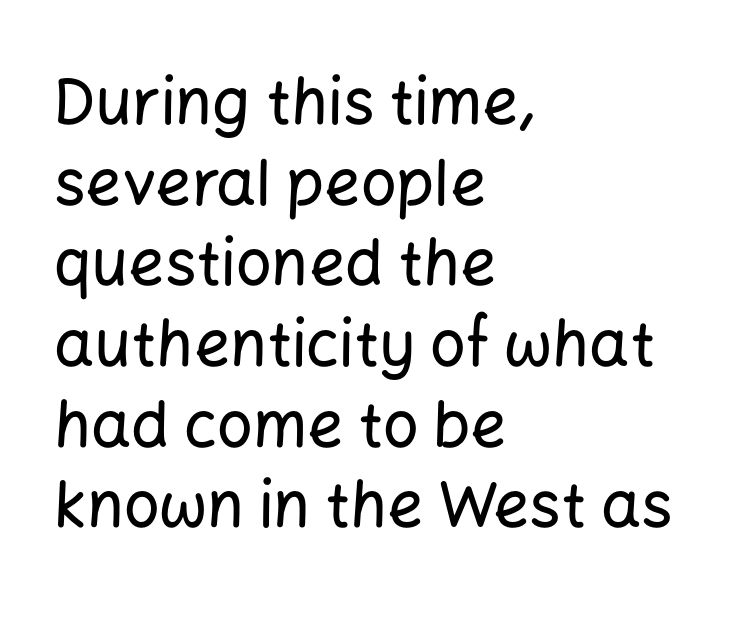
The face used here is proportionally spaced, like ordinary book or web type. These lines are composed in type without serifs. Posture: straight, roman, zero tilt. The lines sit at an ordinary, default distance from one another. This rendering leaves character spacing at its baseline value.
